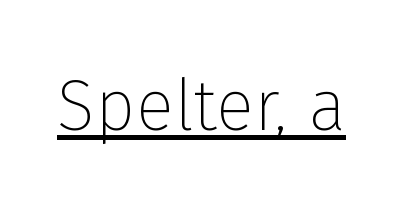
The image shows 71 px thin sans-serif type, upright; set normal letter spacing, underlined; low stroke contrast and a medium x-height.
